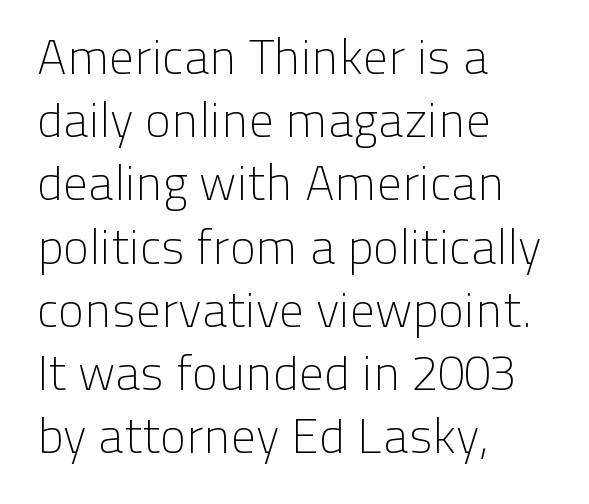
{"serif": "no", "italic": "no", "bold": "no", "weight": "light", "width": "normal", "stroke_contrast": "low", "x_height": "medium", "monospaced": "no", "underline": "no", "align": "left", "line_spacing": "normal", "line_spacing_ratio": 1.29, "letter_spacing": "normal", "letter_spacing_em": 0.0, "glyph_px": 49}
